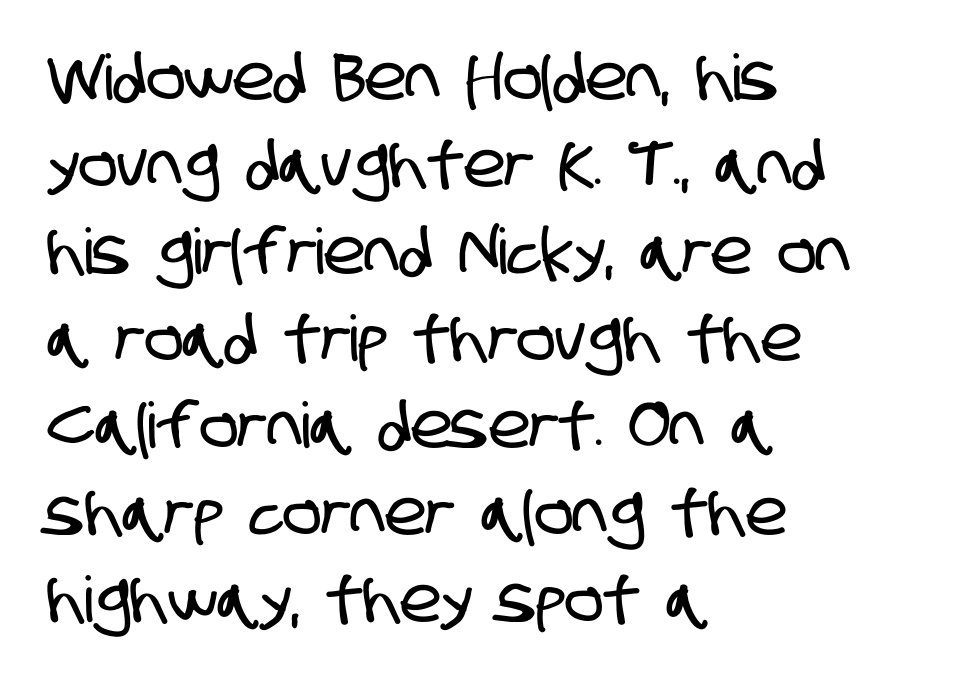
The image shows 63 px condensed sans-serif type; set left-aligned, normal line spacing (1.38x), normal letter spacing, not underlined; low stroke contrast and a large x-height.
